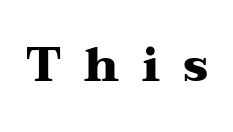
{"serif": "yes", "italic": "no", "bold": "yes", "weight": "heavy", "width": "wide", "stroke_contrast": "medium", "x_height": "medium", "monospaced": "no", "underline": "no", "letter_spacing": "wide", "letter_spacing_em": 0.49, "glyph_px": 47}
